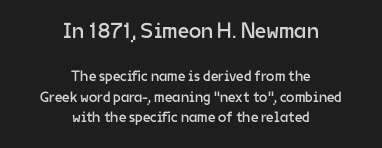
The image shows 22 px text type, upright; set centered, normal line spacing (1.38x), normal letter spacing, not underlined; the first (top) block is 1.47x larger.
